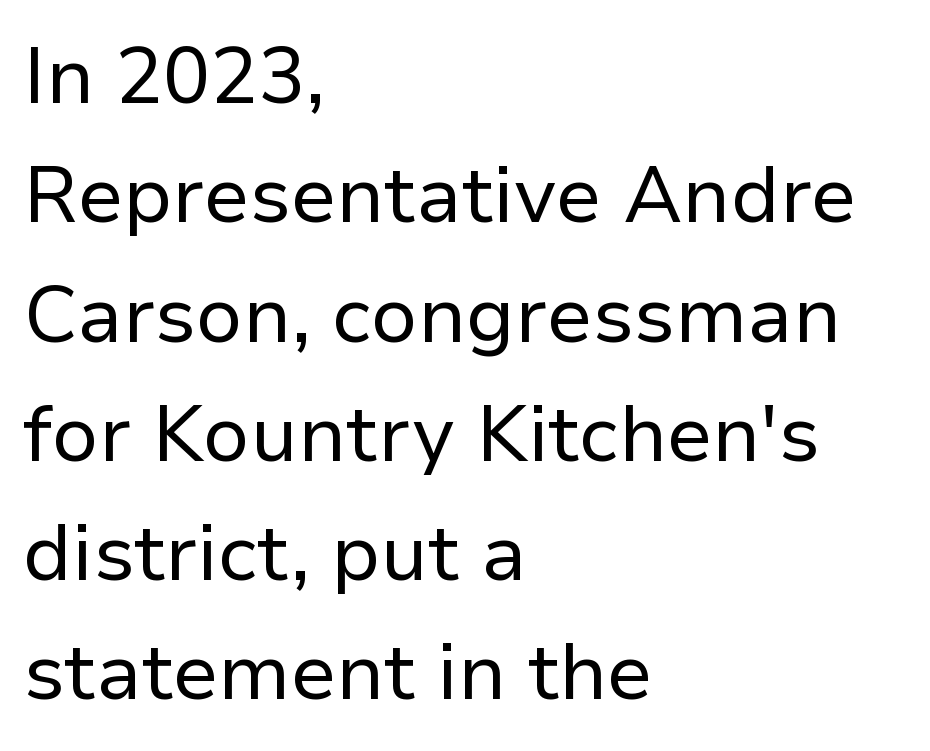
Q: Is the text bold? A: No.
Q: Is the text italic (slanted)? A: No, it is upright.
Q: Is the typeface a serif or a sans-serif typeface? A: Sans-serif.
Q: Is the text underlined? A: No.
Q: How is the paragraph aligned? A: Left-aligned.
Q: Is the spacing between letters normal or unusually wide? A: Normal.
Q: Is the spacing between lines tight, normal or loose? A: Normal.
Q: Width (condensed, normal, or wide)? A: Normal.
Q: Stroke contrast? A: Low.
Q: x-height? A: Medium.
Q: Monospaced? A: No.
